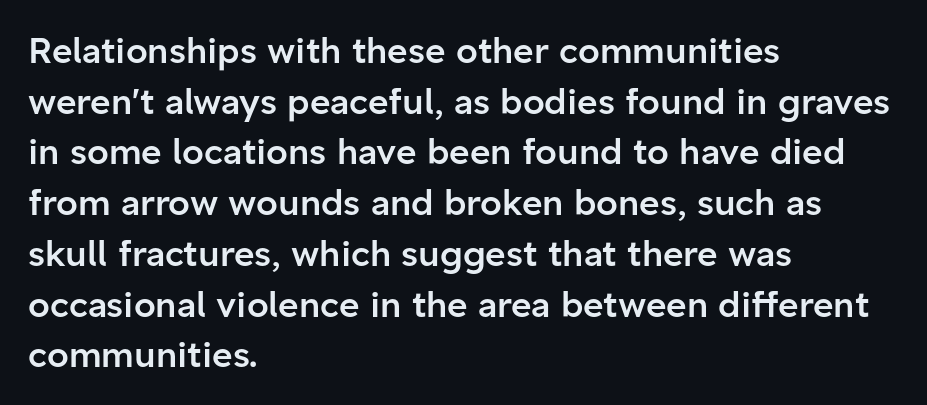
The glyphs in this specimen are sans serif. Ordinary non-slanted type is in use. Clear beneath every line of the passage. This sample has the flowing, uneven cadence of proportional lettering. The horizontal fit of the characters is conventional and even.
